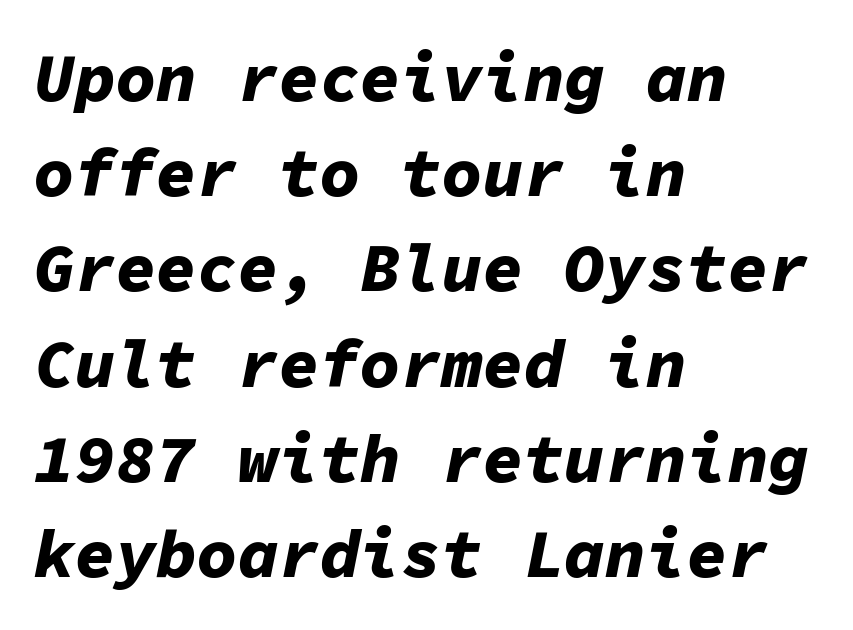
Rows of type keep a routine distance in the vertical direction. Anything drawn beneath the words? Only blank space. This rendering uses left alignment, leaving the right contour irregular. Yep, that's italic — everything's leaning. Every character here occupies the same horizontal width, giving the sample a typewriter-like rhythm.
